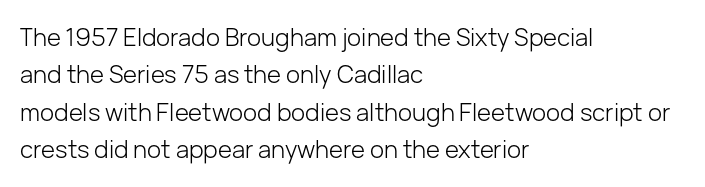
Q: Is the text bold? A: No.
Q: Is the text italic (slanted)? A: No, it is upright.
Q: Is the text underlined? A: No.
Q: How is the paragraph aligned? A: Left-aligned.
Q: Is the spacing between letters normal or unusually wide? A: Normal.
Q: Is the spacing between lines tight, normal or loose? A: Normal.
